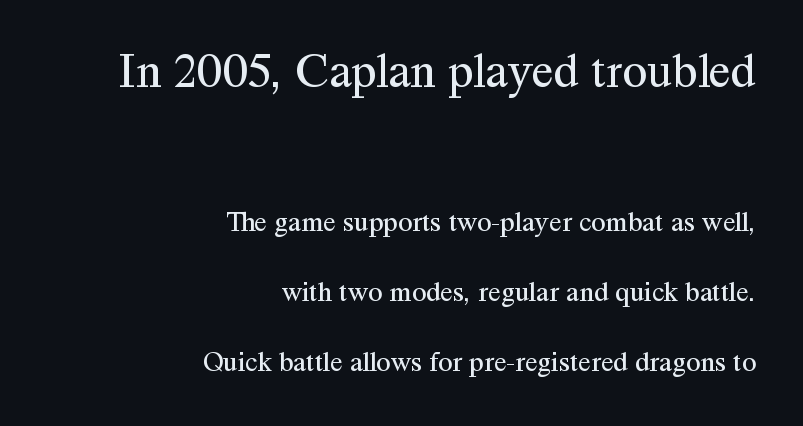
The lines in this sample share a right terminus and differ only in where they begin. Each stroke keeps to a modest, everyday thickness or less. A typesetter would call this zero additional tracking. Is this a sans? No — the strokes have serifs. Posture: vertical. Reading top to bottom, the characters get smaller at the block break.
